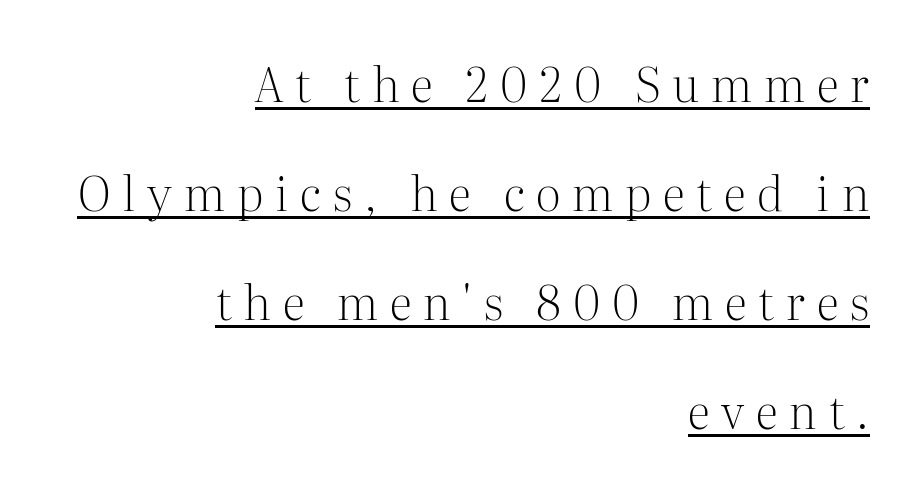
Looks like someone drew a line under every word here. The typeface has the unassuming heft of standard copy or less. These lines were composed using upright roman letters. Horizontally, the lines are justified to the trailing edge only. Airy leading.
